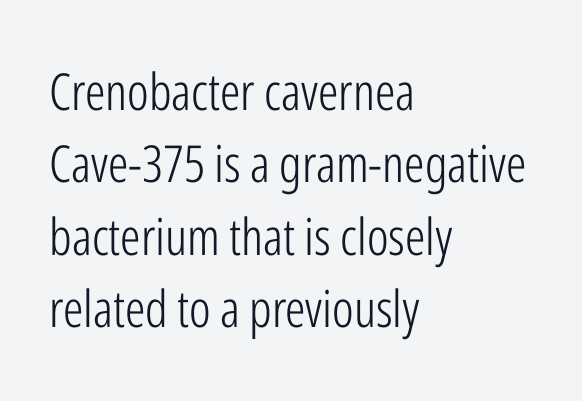
{"serif": "no", "italic": "no", "bold": "no", "weight": "light", "width": "condensed", "stroke_contrast": "low", "x_height": "medium", "monospaced": "no", "underline": "no", "align": "left", "line_spacing": "normal", "line_spacing_ratio": 1.42, "letter_spacing": "normal", "letter_spacing_em": 0.0, "glyph_px": 51}
